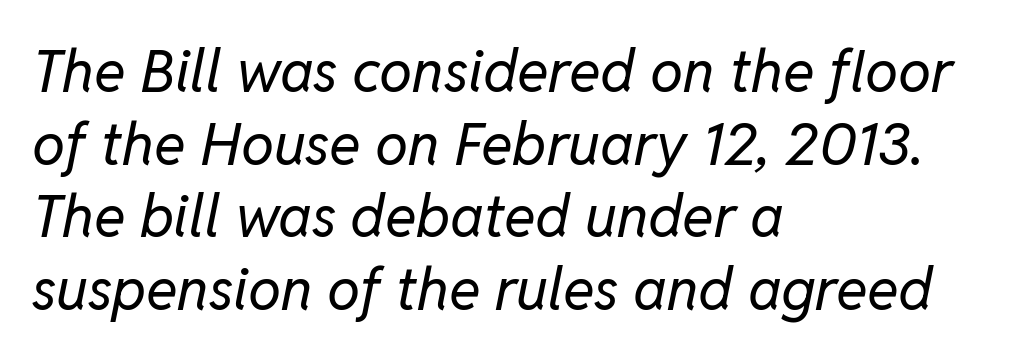
Q: Is the text bold? A: No.
Q: Is the text italic (slanted)? A: Yes, it leans right by about 11 degrees.
Q: Is the text underlined? A: No.
Q: How is the paragraph aligned? A: Left-aligned.
Q: Is the spacing between letters normal or unusually wide? A: Normal.
Q: Width (condensed, normal, or wide)? A: Normal.
Q: Stroke contrast? A: Low.
Q: x-height? A: Medium.
Q: Monospaced? A: No.
